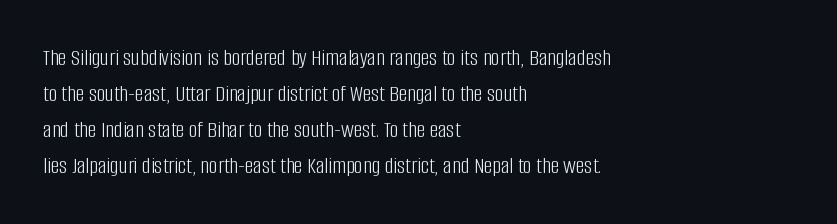
The image shows 24 px text type, upright; set left-aligned, normal line spacing (1.5x), normal letter spacing, not underlined.
